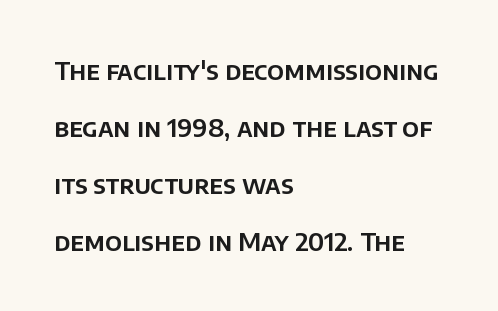
{"italic": "no", "underline": "no", "align": "left", "line_spacing": "loose", "line_spacing_ratio": 2.28, "letter_spacing": "normal", "letter_spacing_em": 0.0, "glyph_px": 25}
